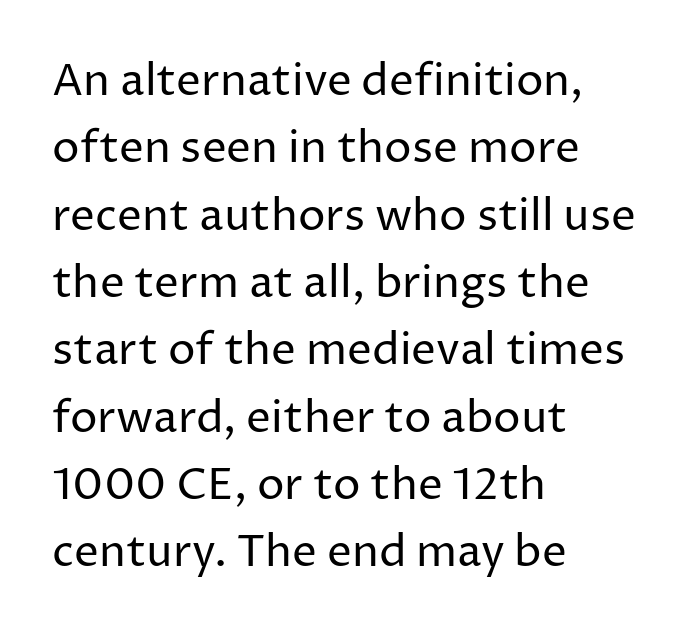
{"serif": "no", "italic": "no", "bold": "no", "weight": "regular", "width": "normal", "stroke_contrast": "low", "x_height": "medium", "monospaced": "no", "underline": "no", "align": "left", "line_spacing": "normal", "line_spacing_ratio": 1.53, "letter_spacing": "normal", "letter_spacing_em": 0.0, "glyph_px": 44}
